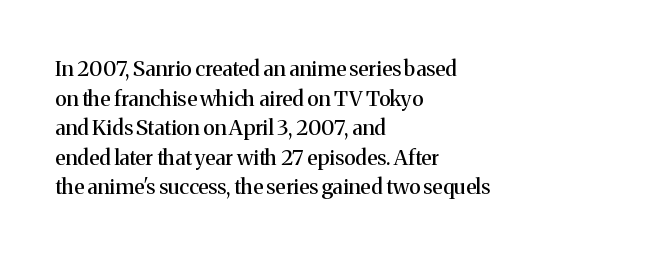
The image shows 21 px text type, upright; set left-aligned, normal line spacing (1.41x), normal letter spacing, not underlined.
